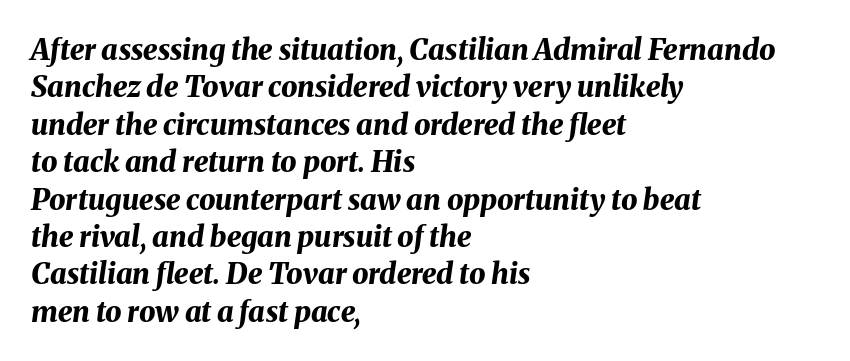
{"italic": "yes", "lean": "right", "slant_degrees": 8, "bold": "yes", "weight": "bold", "width": "normal", "stroke_contrast": "medium", "x_height": "medium", "monospaced": "no", "underline": "no", "align": "left", "line_spacing": "normal", "line_spacing_ratio": 1.29, "letter_spacing": "normal", "letter_spacing_em": 0.0, "glyph_px": 29}
